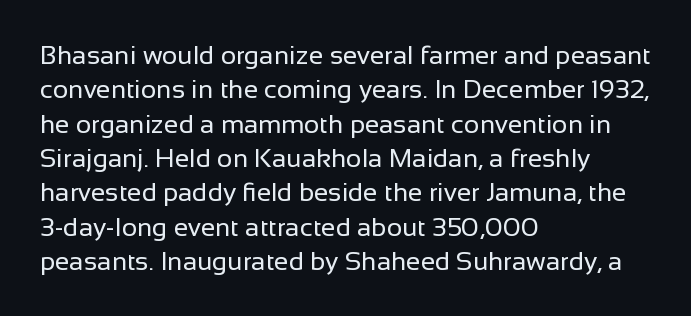
Leftover space on each line is placed entirely after the last word. Notice how the stems are strictly vertical — no italics here. The rendering uses a moderate line-height, typical for paragraphs. Underlining? Definitely not there. A light-to-regular cut is what we see here.
